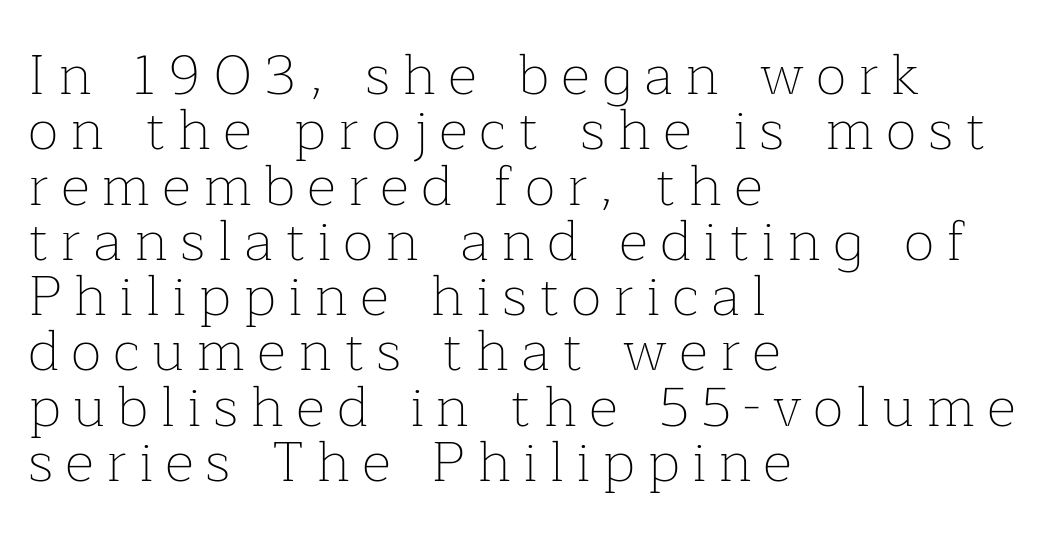
Caption: face not bold, strokes unweighted. Does the type have serifs? Yes, each stem ends in a small foot. The typography opts for an upright posture over an oblique one. Here the designer chose a conventional face with non-uniform glyph widths. The letterforms stand isolated, each surrounded by extra space. Leftover space on each line is placed entirely after the last word.
